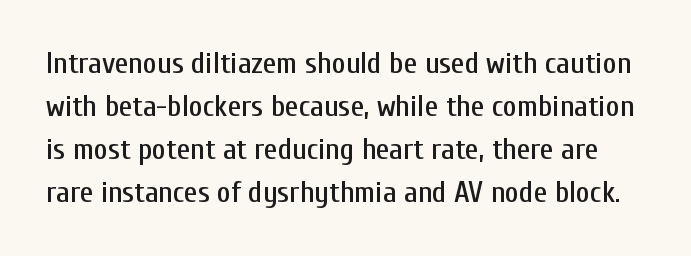
{"serif": "no", "italic": "no", "width": "condensed", "stroke_contrast": "low", "x_height": "medium", "monospaced": "no", "underline": "no", "line_spacing": "normal", "line_spacing_ratio": 1.43, "letter_spacing": "normal", "letter_spacing_em": 0.0, "glyph_px": 30}
